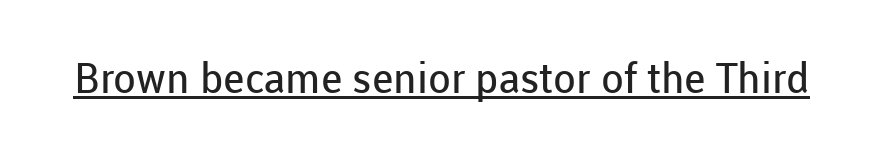
{"serif": "no", "italic": "no", "bold": "no", "weight": "regular", "width": "normal", "stroke_contrast": "low", "x_height": "medium", "monospaced": "no", "underline": "yes", "letter_spacing": "normal", "letter_spacing_em": 0.0, "glyph_px": 42}
